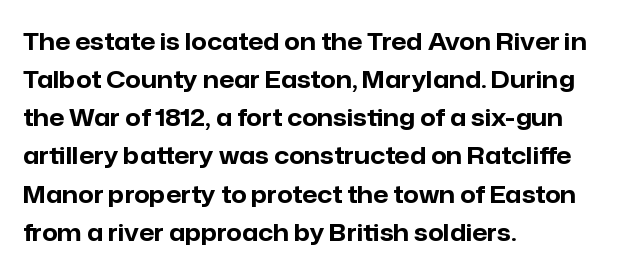
Any mark beneath the type? The region is blank. The letters stand upright; this is a roman face. The type is set solid horizontally, with unmodified tracking. Which margin do the lines hug? The left one — the right edge is uneven. The rendering uses a bold face; every stroke is thick and dark.
